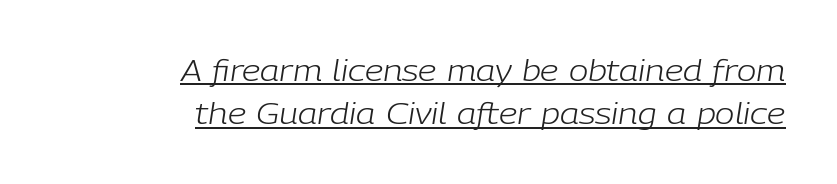
{"italic": "yes", "lean": "right", "slant_degrees": 9, "bold": "no", "weight": "light", "width": "normal", "stroke_contrast": "low", "x_height": "medium", "monospaced": "no", "underline": "yes", "align": "right", "line_spacing": "normal", "line_spacing_ratio": 1.49, "letter_spacing": "normal", "letter_spacing_em": 0.0, "glyph_px": 29}
